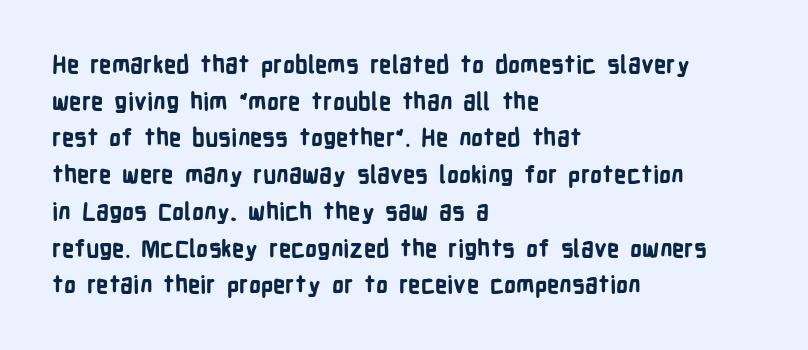
A typesetter would call this zero additional tracking. The letters stand upright; this is a roman face. Regular leading. The passage is arranged the way most books set body copy — flush left. Rule under the text: the space is simply empty. Strokes here are thick enough to call this a true bold.
